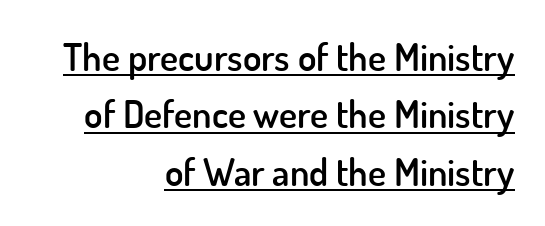
{"serif": "no", "italic": "no", "bold": "semi", "weight": "semibold", "width": "normal", "stroke_contrast": "low", "x_height": "small", "monospaced": "no", "underline": "yes", "align": "right", "line_spacing": "normal", "line_spacing_ratio": 1.51, "letter_spacing": "normal", "letter_spacing_em": 0.0, "glyph_px": 38}
